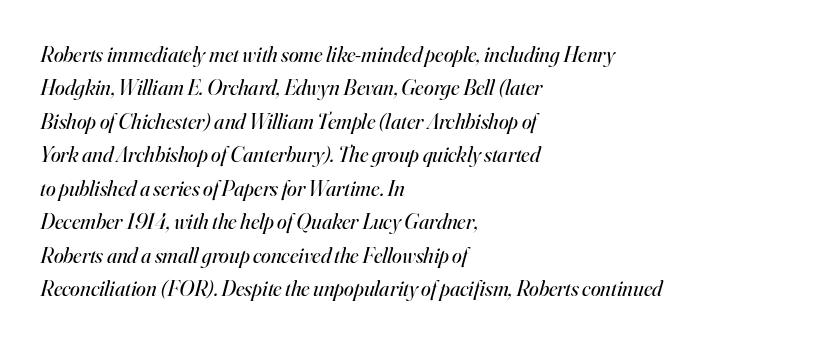
The rag falls on the right side of this text block. No word sits above an underline. Whoever set this chose a conventional vertical rhythm. Does extra space separate the letters? No, they use regular spacing.
